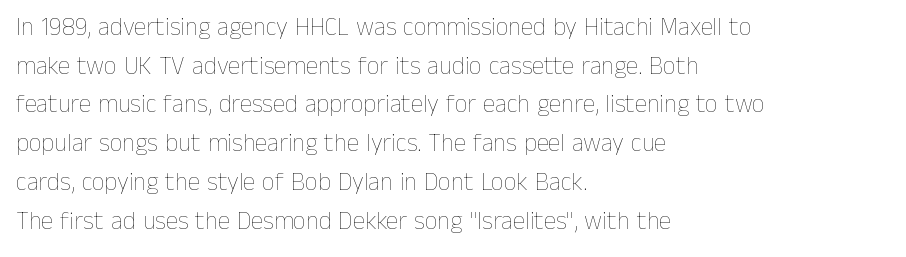
Q: Is the text bold? A: No.
Q: Is the text italic (slanted)? A: No, it is upright.
Q: Is the text underlined? A: No.
Q: How is the paragraph aligned? A: Left-aligned.
Q: Is the spacing between letters normal or unusually wide? A: Normal.
Q: Is the spacing between lines tight, normal or loose? A: Normal.
